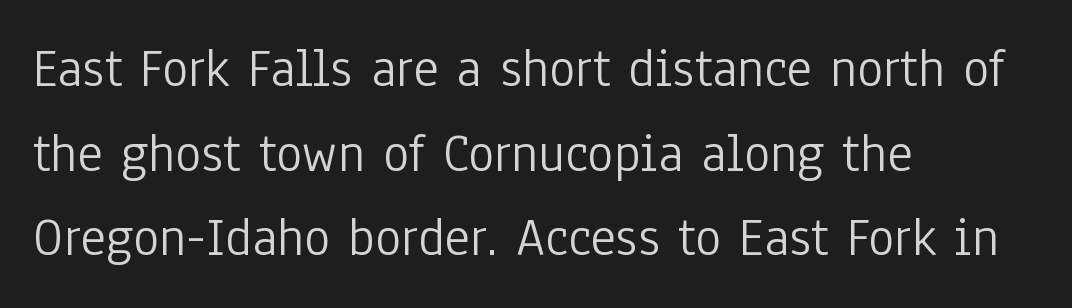
Q: Is the text bold? A: No.
Q: Is the text italic (slanted)? A: No, it is upright.
Q: Is the typeface a serif or a sans-serif typeface? A: Sans-serif.
Q: Is the text underlined? A: No.
Q: How is the paragraph aligned? A: Left-aligned.
Q: Is the spacing between letters normal or unusually wide? A: Normal.
Q: Is the spacing between lines tight, normal or loose? A: Normal.
Q: Width (condensed, normal, or wide)? A: Condensed.
Q: Stroke contrast? A: Low.
Q: x-height? A: Medium.
Q: Monospaced? A: No.
